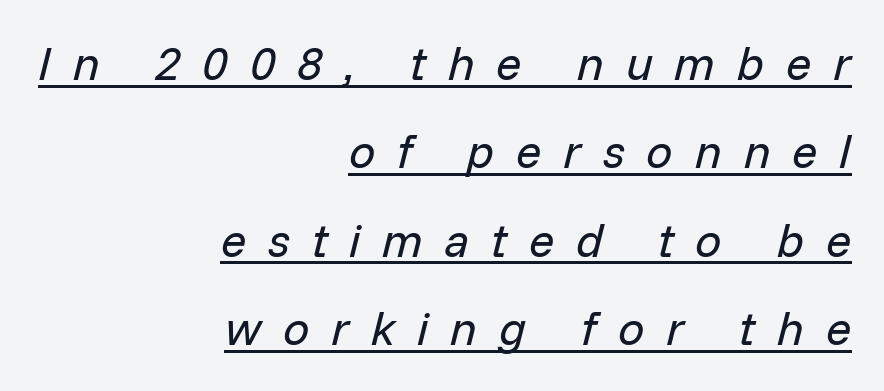
The passage shown is typed in a proportional face where columns would drift. The sample's only ornament is a line tracing under the words. Is the letter spacing exaggerated? Yes — the characters are pushed far apart. Letters have the restrained weight of plain body copy at most. Slant detected: the letters are inclined. If you drew a ruler down the right edge, every line would touch it.
